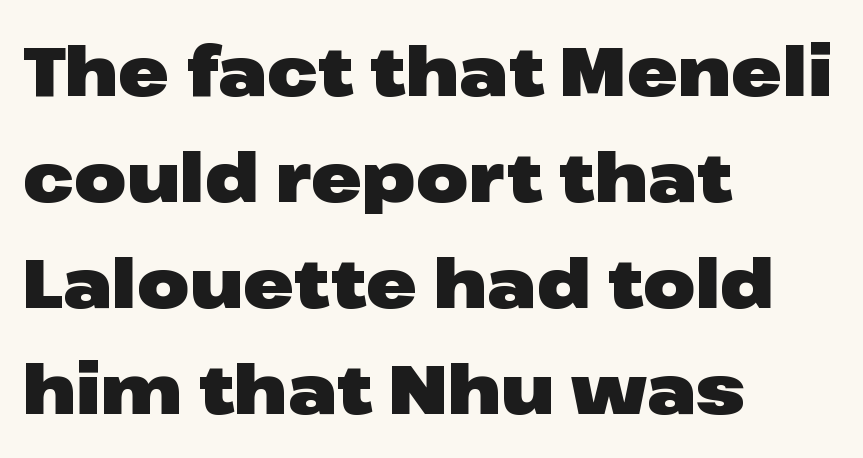
Q: Is the text bold? A: Yes.
Q: Is the text italic (slanted)? A: No, it is upright.
Q: Is the typeface a serif or a sans-serif typeface? A: Sans-serif.
Q: Is the text underlined? A: No.
Q: How is the paragraph aligned? A: Left-aligned.
Q: Is the spacing between letters normal or unusually wide? A: Normal.
Q: Is the spacing between lines tight, normal or loose? A: Normal.
Q: Width (condensed, normal, or wide)? A: Wide.
Q: Stroke contrast? A: Low.
Q: x-height? A: Medium.
Q: Monospaced? A: No.
